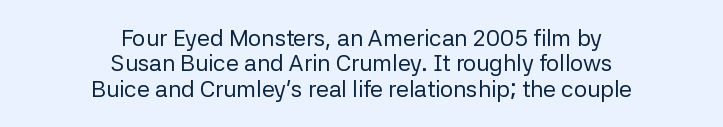
{"italic": "no", "bold": "no", "underline": "no", "align": "center", "line_spacing": "tight", "line_spacing_ratio": 1.1, "letter_spacing": "normal", "letter_spacing_em": 0.0, "glyph_px": 23}
